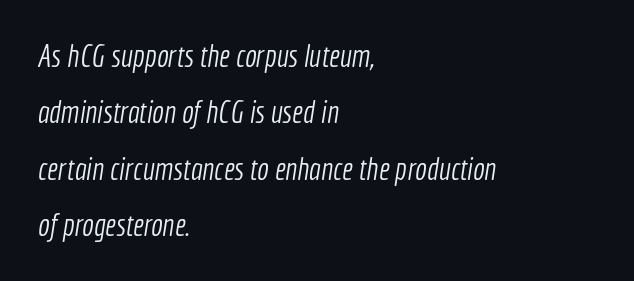
{"serif": "no", "bold": "no", "weight": "light", "width": "condensed", "x_height": "medium", "monospaced": "no", "underline": "no", "align": "left", "line_spacing_ratio": 1.82, "letter_spacing": "normal", "letter_spacing_em": 0.0, "glyph_px": 31}
